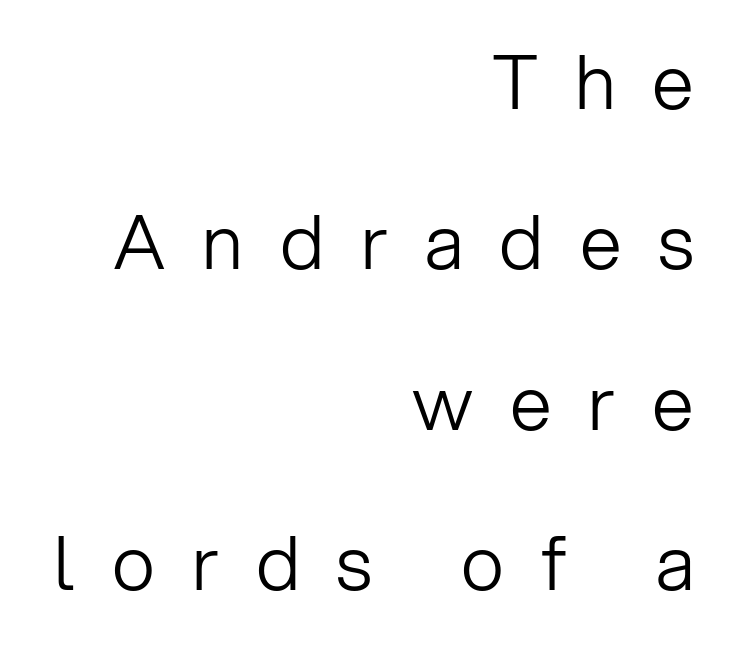
Q: Is the text bold? A: No.
Q: Is the text italic (slanted)? A: No, it is upright.
Q: Is the typeface a serif or a sans-serif typeface? A: Sans-serif.
Q: Is the text underlined? A: No.
Q: How is the paragraph aligned? A: Right-aligned.
Q: Is the spacing between letters normal or unusually wide? A: Unusually wide.
Q: Is the spacing between lines tight, normal or loose? A: Loose.
Q: Width (condensed, normal, or wide)? A: Normal.
Q: Stroke contrast? A: Low.
Q: x-height? A: Medium.
Q: Monospaced? A: No.
